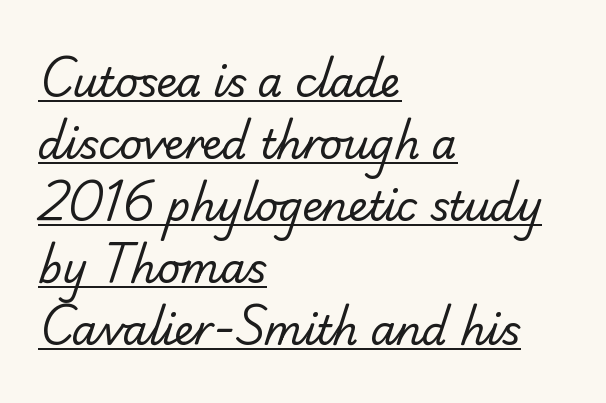
One glance says typical: line gaps are just what's usual. These lines are composed in type without serifs. Character widths vary here, with narrow letters taking less room than wide ones. Does extra space separate the letters? No, they use regular spacing. Emphasis is given by a line drawn under the lettering. The letters look calm and open, with moderate or lighter stems.
